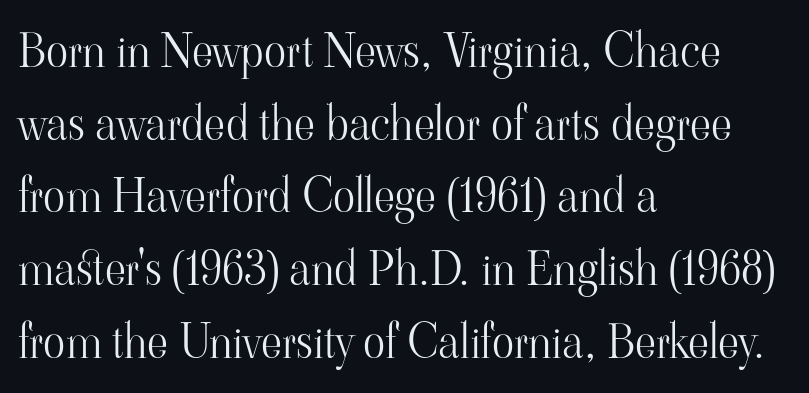
Q: Is the text bold? A: No.
Q: Is the text italic (slanted)? A: No, it is upright.
Q: Is the typeface a serif or a sans-serif typeface? A: Serif.
Q: Is the text underlined? A: No.
Q: How is the paragraph aligned? A: Left-aligned.
Q: Is the spacing between letters normal or unusually wide? A: Normal.
Q: Is the spacing between lines tight, normal or loose? A: Normal.
Q: Width (condensed, normal, or wide)? A: Normal.
Q: Stroke contrast? A: High.
Q: x-height? A: Small.
Q: Monospaced? A: No.
